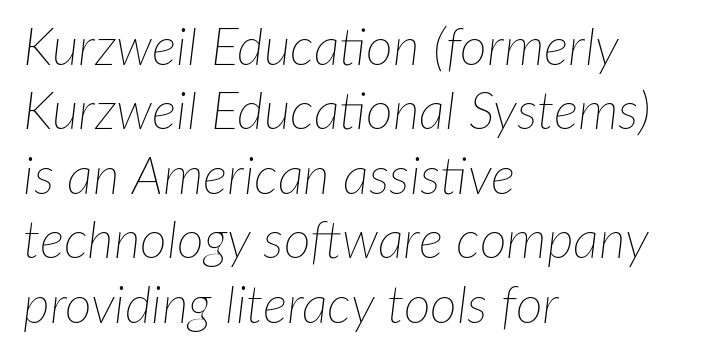
Does the lettering tilt? It does — this is italic. Compared with typical body copy, the letter spacing here is the same. The ragged edge is on the right, which tells us the setting is flush left. Honestly, there is no underline to notice here at all. The passage shown is not bold in any degree.
